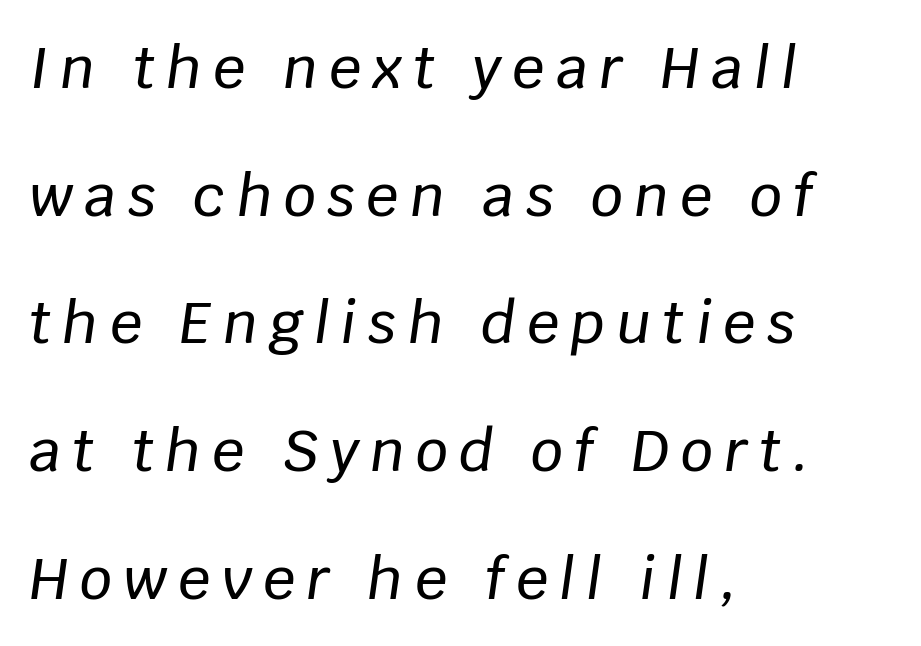
{"italic": "yes", "lean": "right", "slant_degrees": 8, "width": "normal", "stroke_contrast": "low", "x_height": "large", "monospaced": "no", "underline": "no", "align": "left", "line_spacing": "loose", "line_spacing_ratio": 2.24, "letter_spacing": "wide", "letter_spacing_em": 0.2, "glyph_px": 57}
